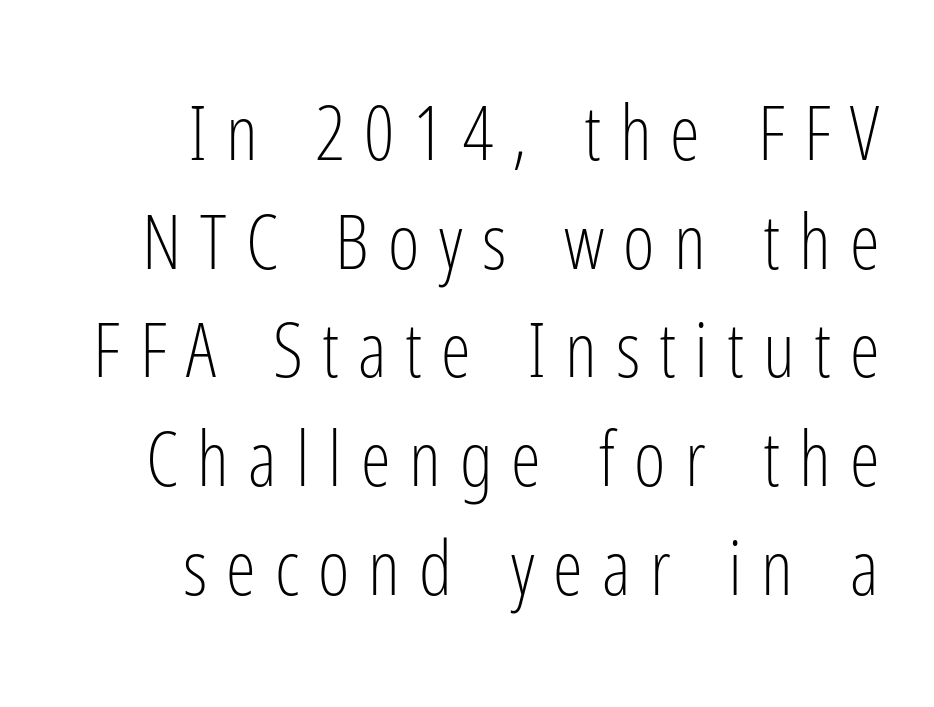
This sample is right-justified, so line beginnings fall wherever the words allow. Does the type have serifs? No, each stem ends abruptly. Do the characters align in a grid? No, the font is proportional. The type is letterspaced generously, with wide tracking. These glyphs show unthickened strokes, regular width or finer.
